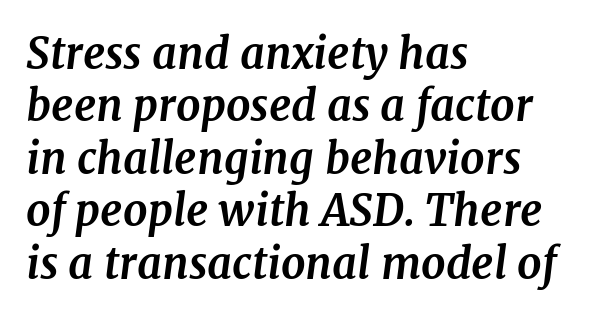
The letters advance in unequal steps, a hallmark of proportional type. Looking at the ascenders, they clearly lean. Visually the block forms a straight wall on the left and a jagged coastline on the right. Serif or sans? Serif — the stroke terminals have little feet. Compared with an ordinary text face, these strokes are far heavier — a full bold. Caption: standard tracking, unaltered.
